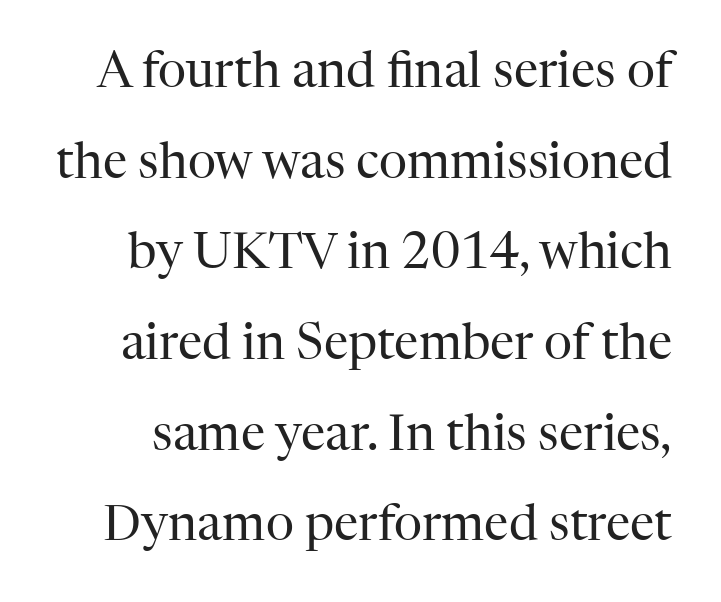
{"serif": "yes", "italic": "no", "bold": "no", "weight": "regular", "width": "normal", "stroke_contrast": "high", "x_height": "medium", "monospaced": "no", "underline": "no", "line_spacing_ratio": 1.85, "letter_spacing": "normal", "letter_spacing_em": 0.0, "glyph_px": 49}
